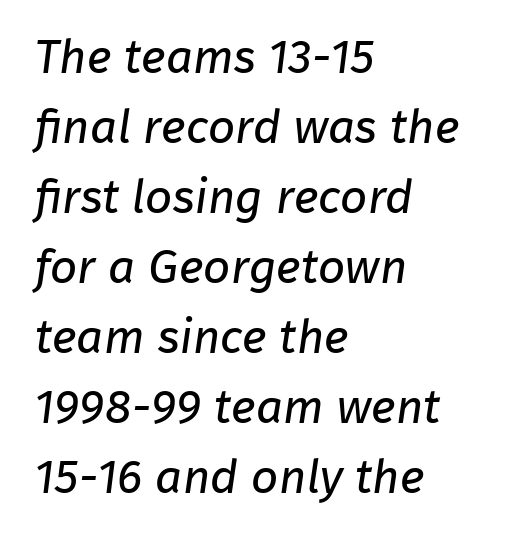
{"serif": "no", "bold": "no", "weight": "regular", "width": "normal", "stroke_contrast": "low", "x_height": "medium", "monospaced": "no", "underline": "no", "align": "left", "line_spacing": "normal", "line_spacing_ratio": 1.46, "letter_spacing": "normal", "letter_spacing_em": 0.0, "glyph_px": 48}
